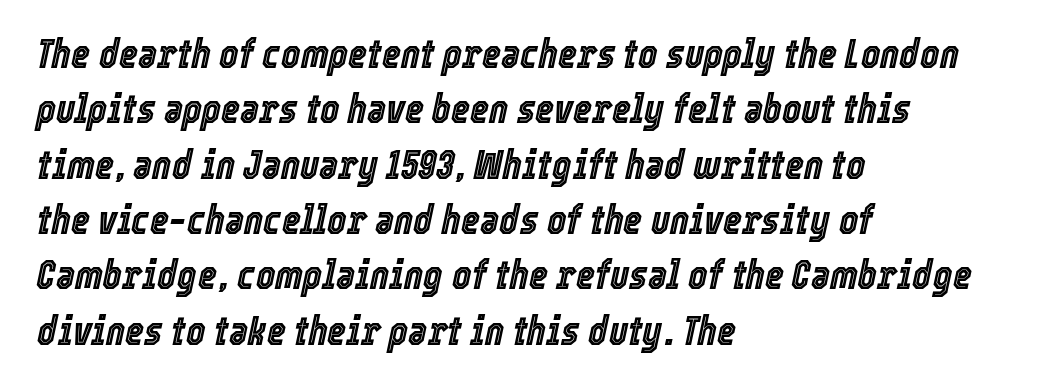
Q: Is the text italic (slanted)? A: Yes, it leans right by about 12 degrees.
Q: Is the text underlined? A: No.
Q: How is the paragraph aligned? A: Left-aligned.
Q: Is the spacing between letters normal or unusually wide? A: Normal.
Q: Is the spacing between lines tight, normal or loose? A: Normal.
Q: Width (condensed, normal, or wide)? A: Condensed.
Q: x-height? A: Medium.
Q: Monospaced? A: No.
